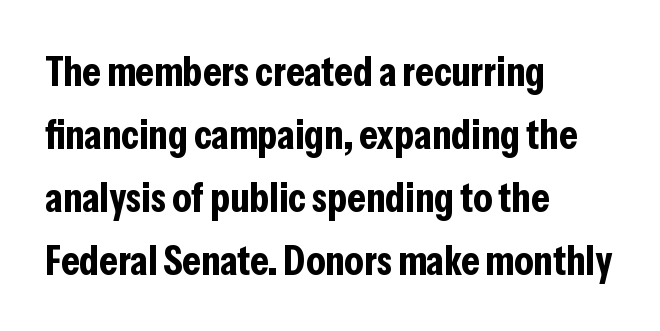
The image shows 42 px bold, condensed sans-serif type, upright; set left-aligned, normal line spacing (1.5x), normal letter spacing, not underlined; low stroke contrast and a medium x-height.
